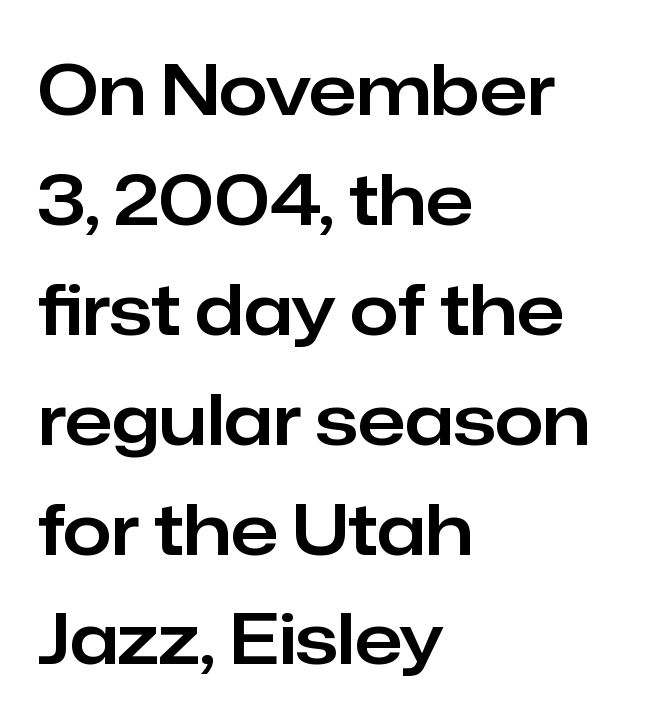
Q: Is the text italic (slanted)? A: No, it is upright.
Q: Is the typeface a serif or a sans-serif typeface? A: Sans-serif.
Q: Is the text underlined? A: No.
Q: How is the paragraph aligned? A: Left-aligned.
Q: Is the spacing between letters normal or unusually wide? A: Normal.
Q: Is the spacing between lines tight, normal or loose? A: Normal.
Q: Width (condensed, normal, or wide)? A: Normal.
Q: Stroke contrast? A: Low.
Q: x-height? A: Medium.
Q: Monospaced? A: No.
